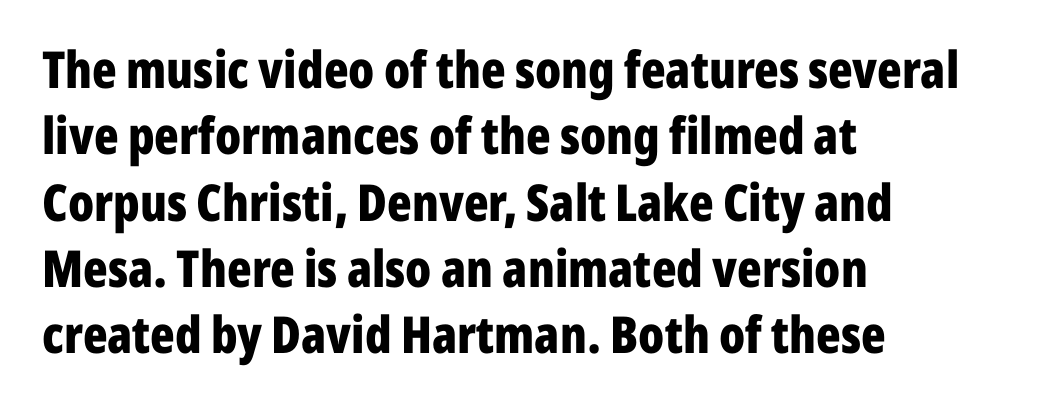
Q: Is the text bold? A: Yes.
Q: Is the text italic (slanted)? A: No, it is upright.
Q: Is the typeface a serif or a sans-serif typeface? A: Sans-serif.
Q: Is the text underlined? A: No.
Q: How is the paragraph aligned? A: Left-aligned.
Q: Is the spacing between letters normal or unusually wide? A: Normal.
Q: Is the spacing between lines tight, normal or loose? A: Normal.
Q: Width (condensed, normal, or wide)? A: Condensed.
Q: Stroke contrast? A: Low.
Q: x-height? A: Medium.
Q: Monospaced? A: No.
